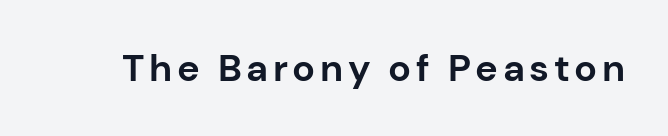
Q: Is the text bold? A: Yes.
Q: Is the text italic (slanted)? A: No, it is upright.
Q: Is the typeface a serif or a sans-serif typeface? A: Sans-serif.
Q: Is the text underlined? A: No.
Q: Width (condensed, normal, or wide)? A: Normal.
Q: Stroke contrast? A: Low.
Q: x-height? A: Medium.
Q: Monospaced? A: No.
